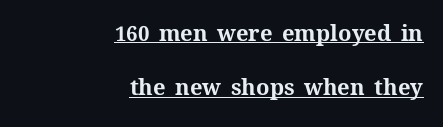
The image shows 22 px bold type, upright; set right-aligned, loose line spacing (2.46x), normal letter spacing, underlined.
